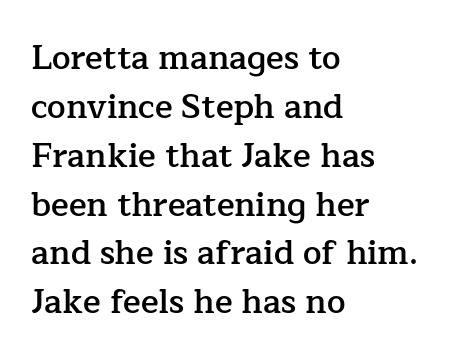
{"serif": "yes", "italic": "no", "bold": "semi", "weight": "semibold", "width": "normal", "stroke_contrast": "low", "x_height": "medium", "monospaced": "no", "underline": "no", "align": "left", "line_spacing": "normal", "line_spacing_ratio": 1.48, "letter_spacing": "normal", "letter_spacing_em": 0.0, "glyph_px": 33}
